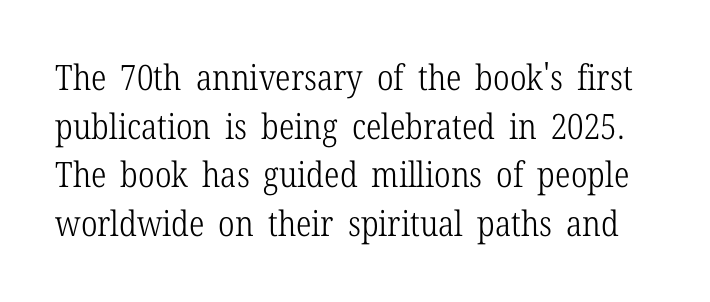
The image shows 35 px light, condensed serif type, upright; set normal line spacing (1.39x), normal letter spacing, not underlined; low stroke contrast and a medium x-height.
